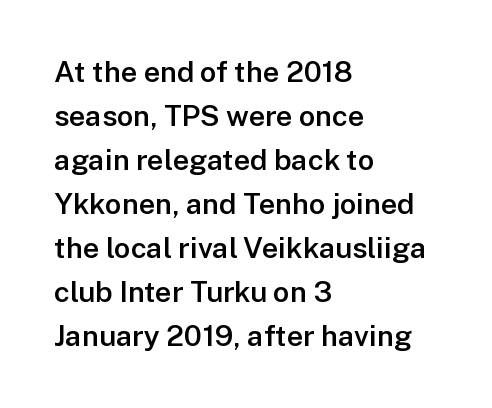
Q: Is the text bold? A: Semi-bold.
Q: Is the text italic (slanted)? A: No, it is upright.
Q: Is the typeface a serif or a sans-serif typeface? A: Sans-serif.
Q: Is the text underlined? A: No.
Q: How is the paragraph aligned? A: Left-aligned.
Q: Is the spacing between letters normal or unusually wide? A: Normal.
Q: Is the spacing between lines tight, normal or loose? A: Normal.
Q: Width (condensed, normal, or wide)? A: Normal.
Q: Stroke contrast? A: Low.
Q: x-height? A: Medium.
Q: Monospaced? A: No.
